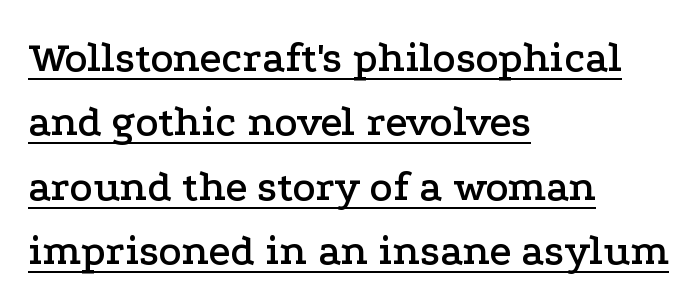
Q: Is the text italic (slanted)? A: No, it is upright.
Q: Is the typeface a serif or a sans-serif typeface? A: Serif.
Q: Is the text underlined? A: Yes.
Q: How is the paragraph aligned? A: Left-aligned.
Q: Is the spacing between letters normal or unusually wide? A: Normal.
Q: Is the spacing between lines tight, normal or loose? A: Normal.
Q: Width (condensed, normal, or wide)? A: Wide.
Q: Stroke contrast? A: Low.
Q: x-height? A: Medium.
Q: Monospaced? A: No.
